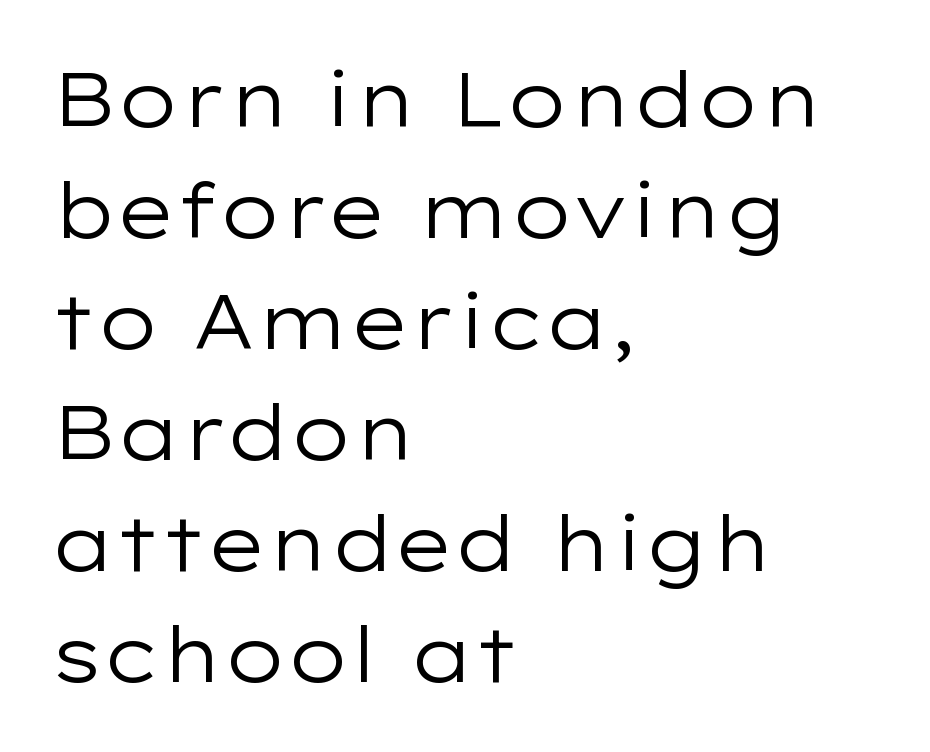
{"serif": "no", "italic": "no", "bold": "no", "weight": "regular", "width": "wide", "stroke_contrast": "low", "x_height": "medium", "monospaced": "no", "underline": "no", "align": "left", "line_spacing": "normal", "line_spacing_ratio": 1.46, "letter_spacing": "normal", "letter_spacing_em": 0.0, "glyph_px": 76}
